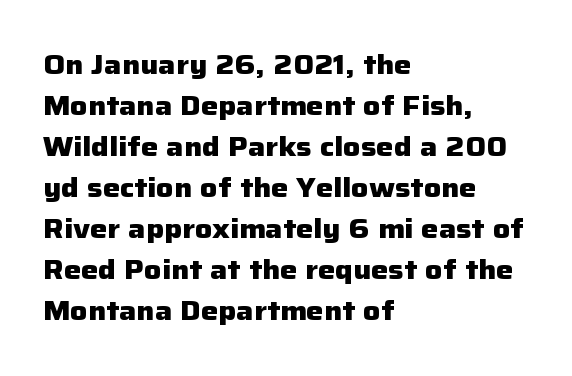
The image shows 27 px bold type, upright; set left-aligned, normal line spacing (1.52x), normal letter spacing, not underlined.
